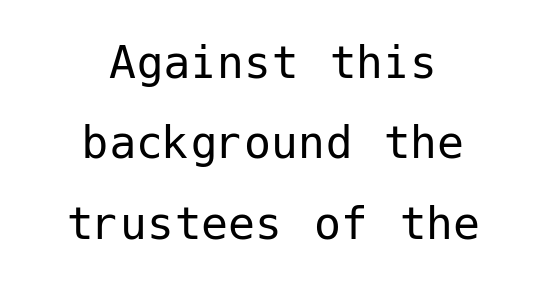
{"serif": "no", "italic": "no", "bold": "no", "weight": "regular", "width": "normal", "stroke_contrast": "low", "x_height": "medium", "underline": "no", "align": "center", "line_spacing": "normal", "line_spacing_ratio": 1.49, "letter_spacing": "normal", "letter_spacing_em": 0.0, "glyph_px": 54}
